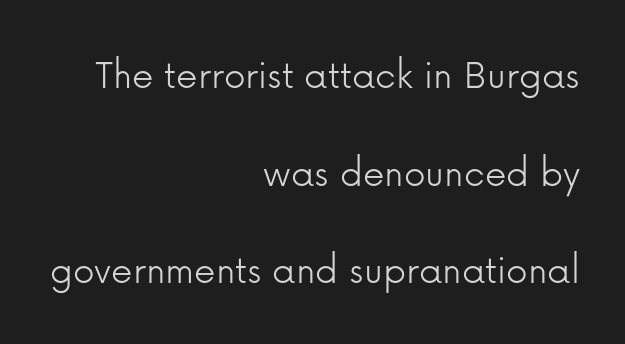
These lines stand farther apart than default settings would place them. Think of a printed novel: that variable character pitch is what you see here. Compared with typical body copy, the letter spacing here is the same. Letters rest on an invisible, unmarked baseline. The specimen reads as upright at a glance.
